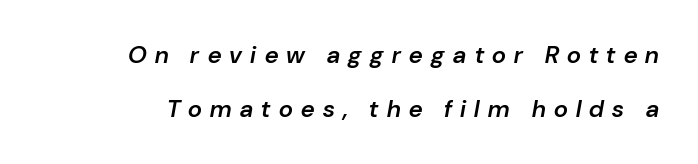
Tall strokes in this sample are angled rather than plumb. One glance says open: line gaps are wider than usual. Loose tracking; the words dissolve into strings of separated letters. Has an underline been added? It has not.
